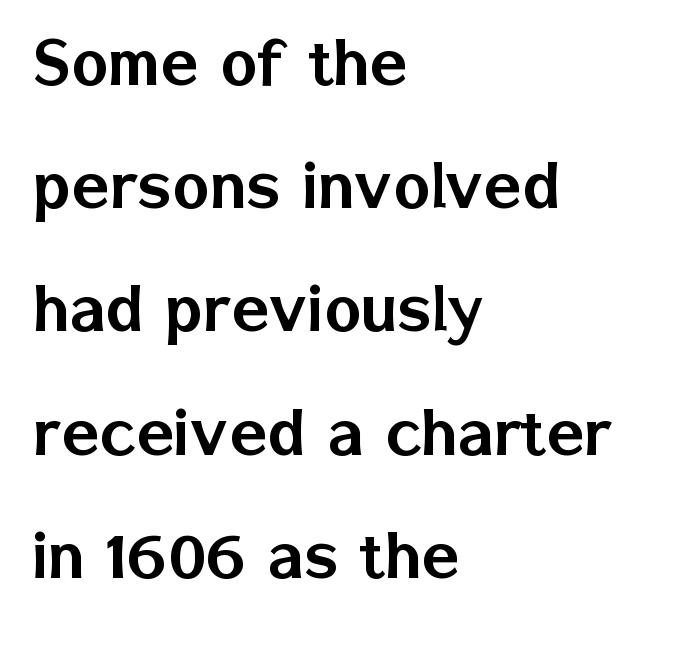
The image shows 78 px sans-serif type, upright; set left-aligned, normal line spacing (1.58x), normal letter spacing, not underlined; low stroke contrast and a medium x-height.
